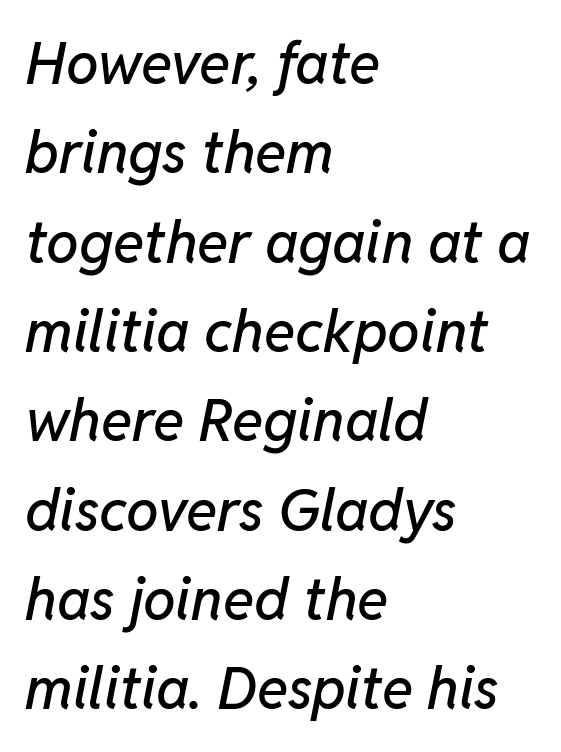
The gaps between neighbouring characters are ordinary and unremarkable. These lines are rendered in a variable-pitch font. The space beneath each line is pristine and unruled. This sample is left-justified, so line endings fall wherever the words run out. These lines sit exactly where default settings would place them.
